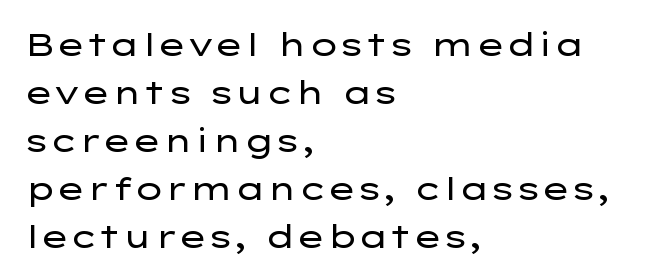
Spacing verdict: proportional, widths tailored to each character. What's the leading like? Ordinary, nothing unusual. Descenders are the only things crossing below the line. The horizontal fit of the characters is conventional and even. Stem width sits at or under what a default text font uses.
